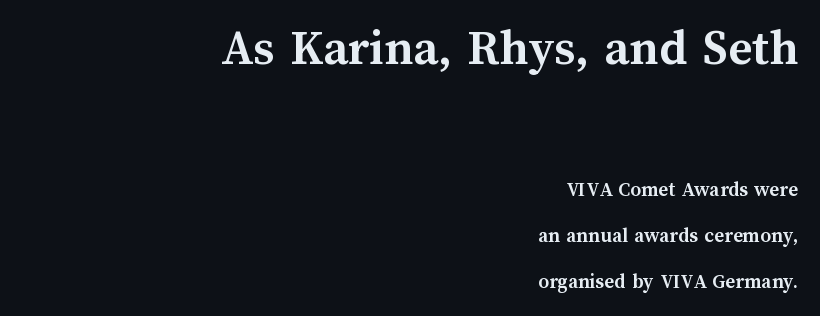
The image shows 52 px semibold type, upright; set right-aligned, loose line spacing (2.21x), normal letter spacing, not underlined; the first (top) block is 2.48x larger; medium stroke contrast and a medium x-height.
